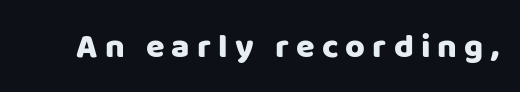
The image shows 34 px sans-serif type, upright; set unusually wide letter spacing (+0.21 em), not underlined; low stroke contrast and a large x-height.
